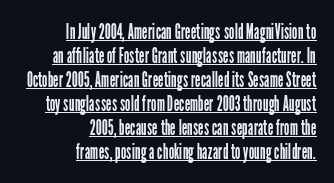
The image shows 22 px text type, upright; set right-aligned, tight line spacing (1.09x), normal letter spacing, underlined.
